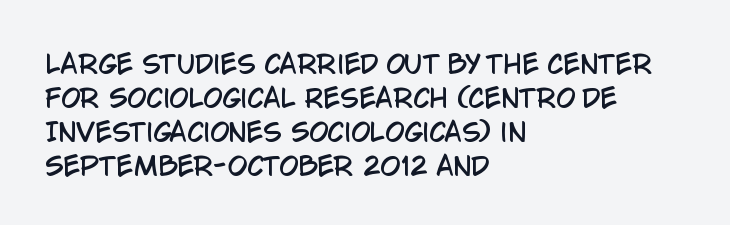
The image shows 25 px text type, upright; set left-aligned, normal line spacing (1.36x), normal letter spacing, not underlined.
